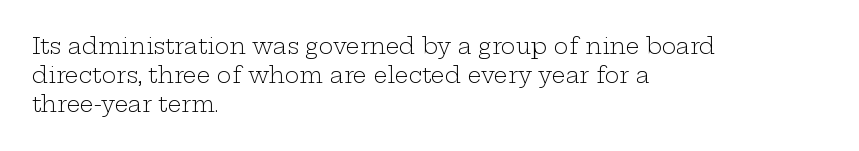
The image shows 22 px text type, upright; set left-aligned, normal line spacing (1.32x), normal letter spacing, not underlined.
